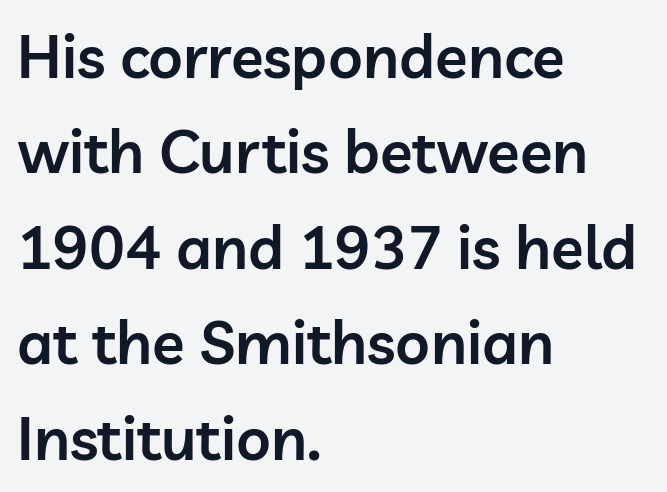
{"serif": "no", "italic": "no", "bold": "semi", "weight": "semibold", "width": "normal", "stroke_contrast": "low", "x_height": "medium", "monospaced": "no", "underline": "no", "align": "left", "line_spacing": "normal", "line_spacing_ratio": 1.59, "letter_spacing": "normal", "letter_spacing_em": 0.0, "glyph_px": 60}
